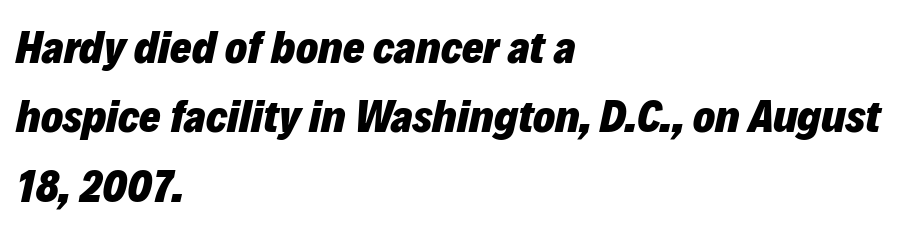
The image shows 46 px heavy type, italic (leaning right); set left-aligned, normal line spacing (1.51x), normal letter spacing, not underlined; low stroke contrast and a medium x-height.
